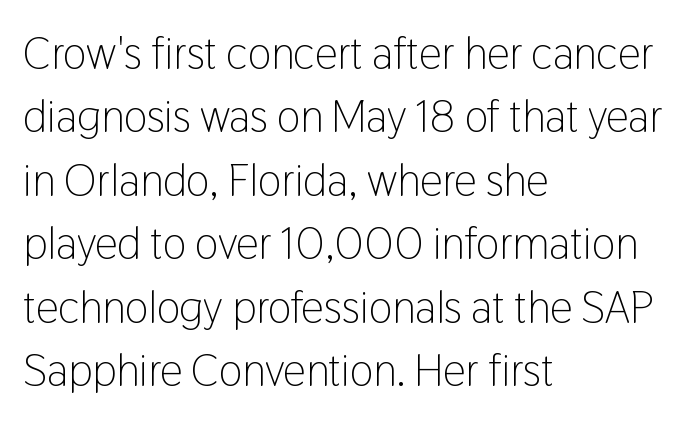
Casual observation: everything's shoved over to the left. The passage shown has conventional tracking throughout. Whoever set this chose a conventional vertical rhythm. Is this a fixed-width face? No — the glyphs have proportional, varying widths.
